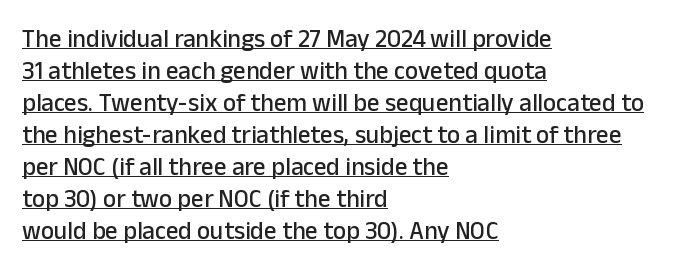
{"italic": "no", "underline": "yes", "align": "left", "line_spacing": "normal", "line_spacing_ratio": 1.28, "letter_spacing": "normal", "letter_spacing_em": 0.0, "glyph_px": 25}
